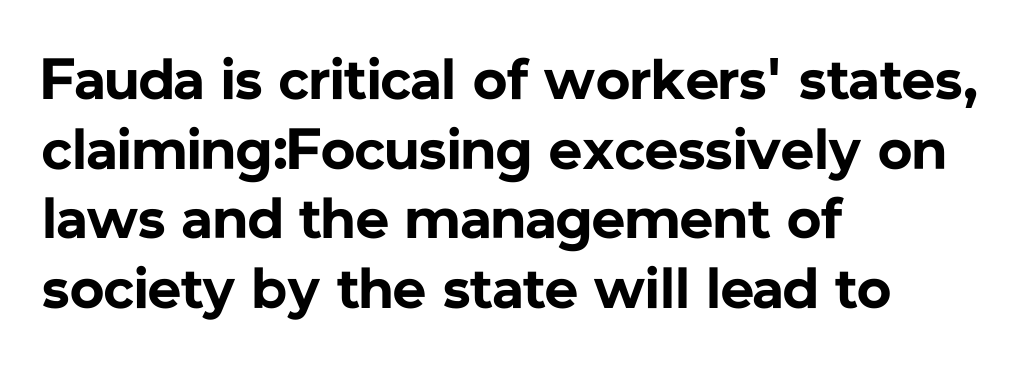
The font family rendered here belongs to the sans-serif group. Honestly, there is no underline to notice here at all. Here the glyphs are tracked normally, forming tight word shapes. These lines are set flush left with a ragged right edge. The specimen reads as upright at a glance.
